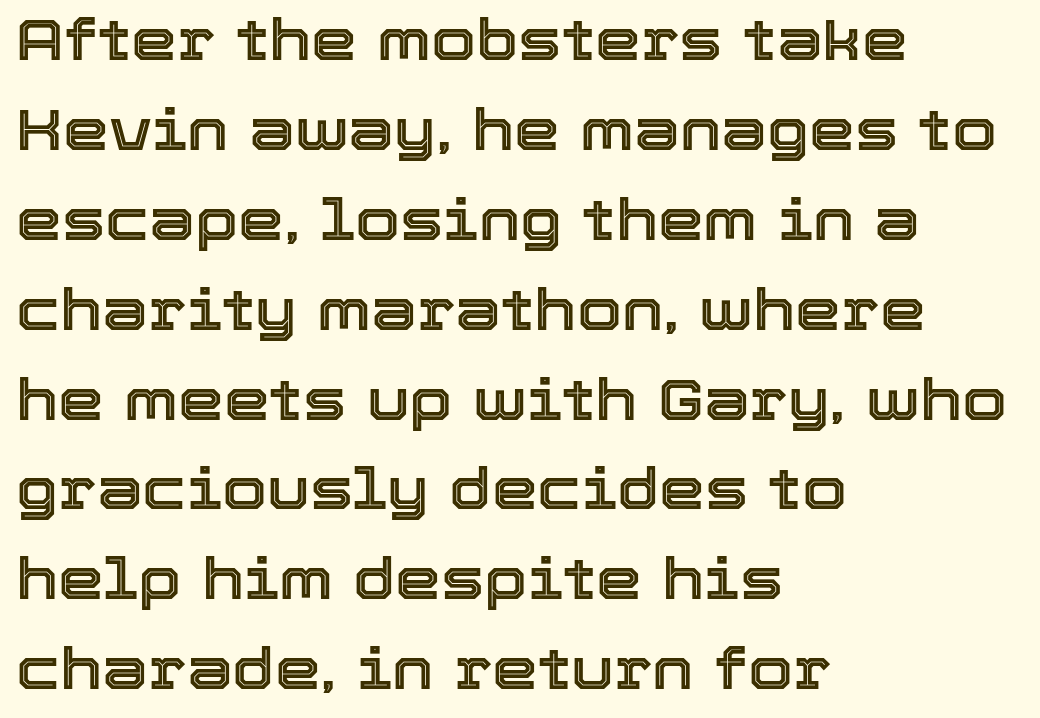
The image shows 58 px text type, upright; set left-aligned, normal line spacing (1.55x), normal letter spacing, not underlined; a medium x-height.
